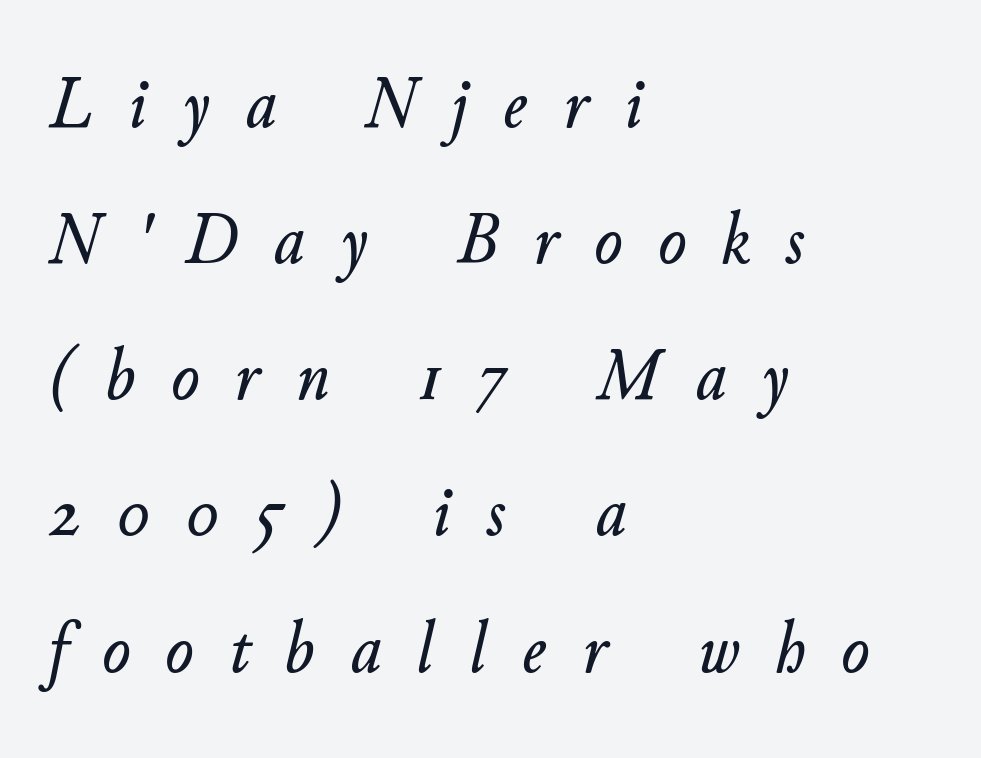
{"italic": "yes", "lean": "right", "slant_degrees": 11, "width": "normal", "stroke_contrast": "low", "x_height": "small", "monospaced": "no", "underline": "no", "align": "left", "line_spacing_ratio": 1.84, "letter_spacing": "wide", "letter_spacing_em": 0.49, "glyph_px": 74}
